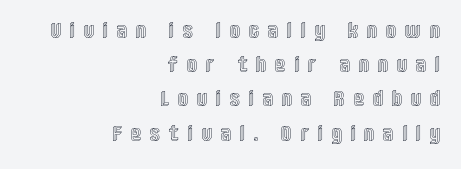
The image shows 21 px text type, upright; set right-aligned, normal line spacing (1.63x), unusually wide letter spacing (+0.48 em), not underlined.
